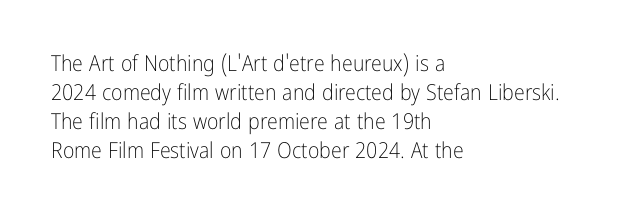
The image shows 22 px text type, upright; set left-aligned, normal line spacing (1.32x), normal letter spacing, not underlined.
